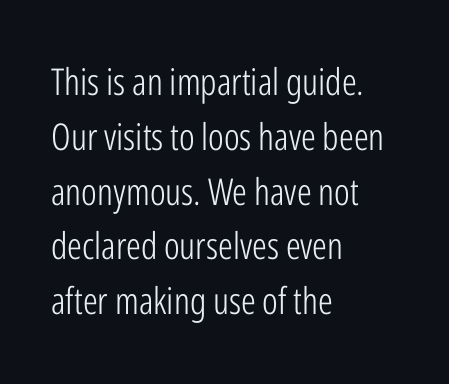
A typesetter would call this leading conventional body-copy spacing. Type style note: lacks serifs. Weight: in the light-to-regular range. The setting favours the left margin, as ordinary paragraphs usually do.
